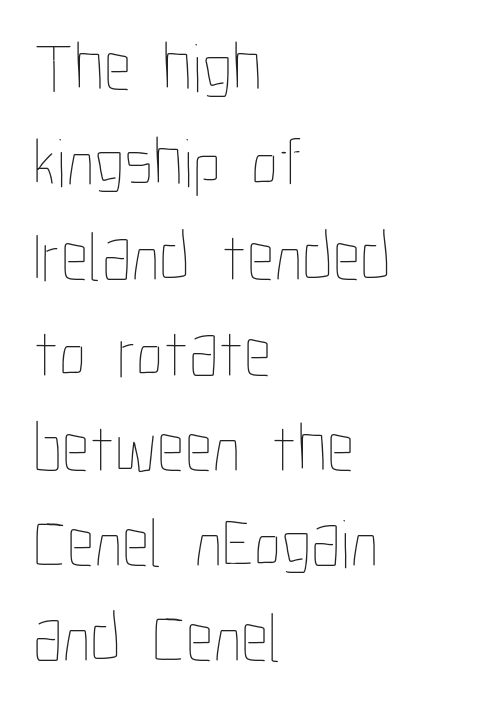
Q: Is the text bold? A: No.
Q: Is the text italic (slanted)? A: No, it is upright.
Q: Is the text underlined? A: No.
Q: How is the paragraph aligned? A: Left-aligned.
Q: Is the spacing between letters normal or unusually wide? A: Normal.
Q: Is the spacing between lines tight, normal or loose? A: Normal.
Q: Width (condensed, normal, or wide)? A: Condensed.
Q: Stroke contrast? A: Low.
Q: x-height? A: Medium.
Q: Monospaced? A: No.
